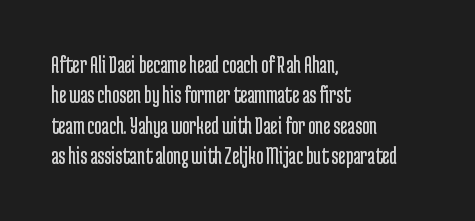
{"italic": "no", "bold": "no", "underline": "no", "align": "left", "line_spacing_ratio": 1.22, "letter_spacing": "normal", "letter_spacing_em": 0.0, "glyph_px": 25}
